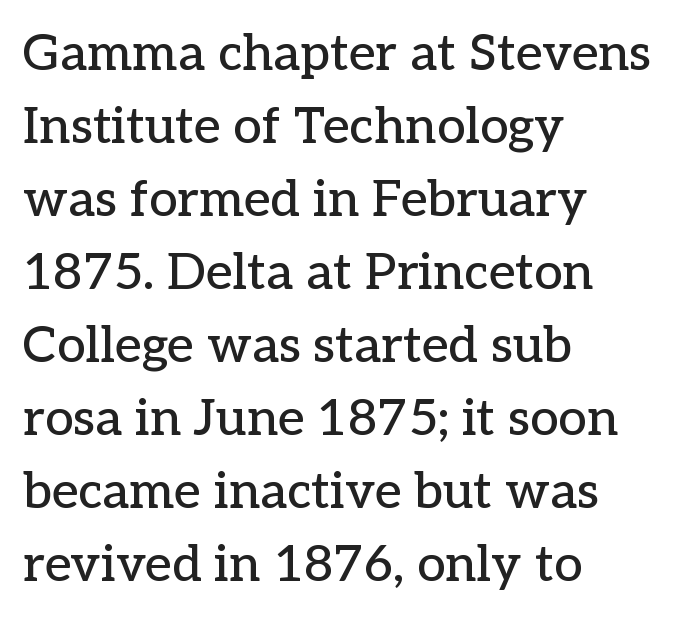
Q: Is the text italic (slanted)? A: No, it is upright.
Q: Is the typeface a serif or a sans-serif typeface? A: Serif.
Q: Is the text underlined? A: No.
Q: How is the paragraph aligned? A: Left-aligned.
Q: Is the spacing between letters normal or unusually wide? A: Normal.
Q: Is the spacing between lines tight, normal or loose? A: Normal.
Q: Width (condensed, normal, or wide)? A: Normal.
Q: Stroke contrast? A: Low.
Q: x-height? A: Medium.
Q: Monospaced? A: No.
